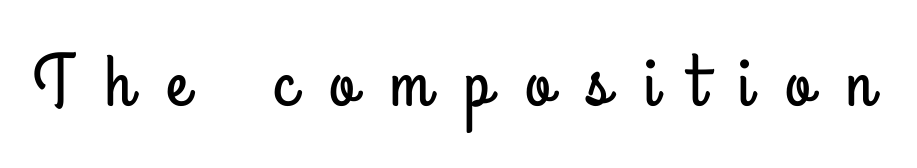
{"serif": "no", "italic": "no", "width": "condensed", "stroke_contrast": "low", "x_height": "small", "monospaced": "no", "underline": "no", "letter_spacing": "wide", "letter_spacing_em": 0.46, "glyph_px": 74}
